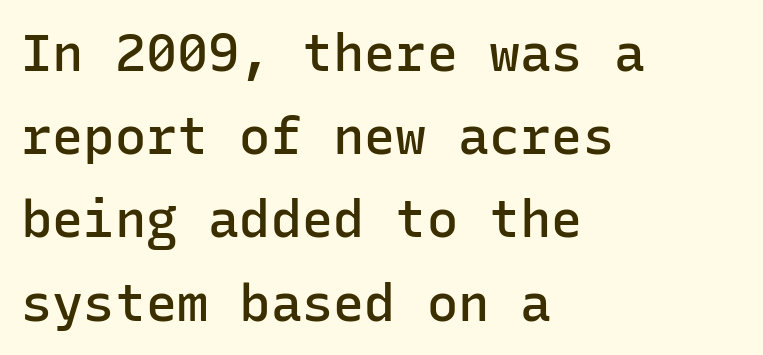
This sample uses an upright cut, with every glyph sitting square on the baseline. Examine the stroke ends and you'll find no serifs. The leading is moderate, giving the passage an even texture. Is this a fixed-width face? Yes — each glyph sits in an identical cell. This sample is left-justified, so line endings fall wherever the words run out. I'd describe the lettering as semibold — firm but not a full bold.
